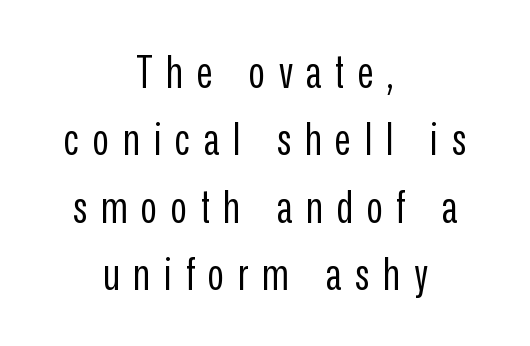
In terms of leading, this rendering sits right in the middle. This is the regular roman posture of the typeface. Where is the straight margin? There isn't one; the lines are centered. Character widths vary here, with narrow letters taking less room than wide ones. Letter spacing: wide. Stems and bowls with no extra thickness — not bold.
